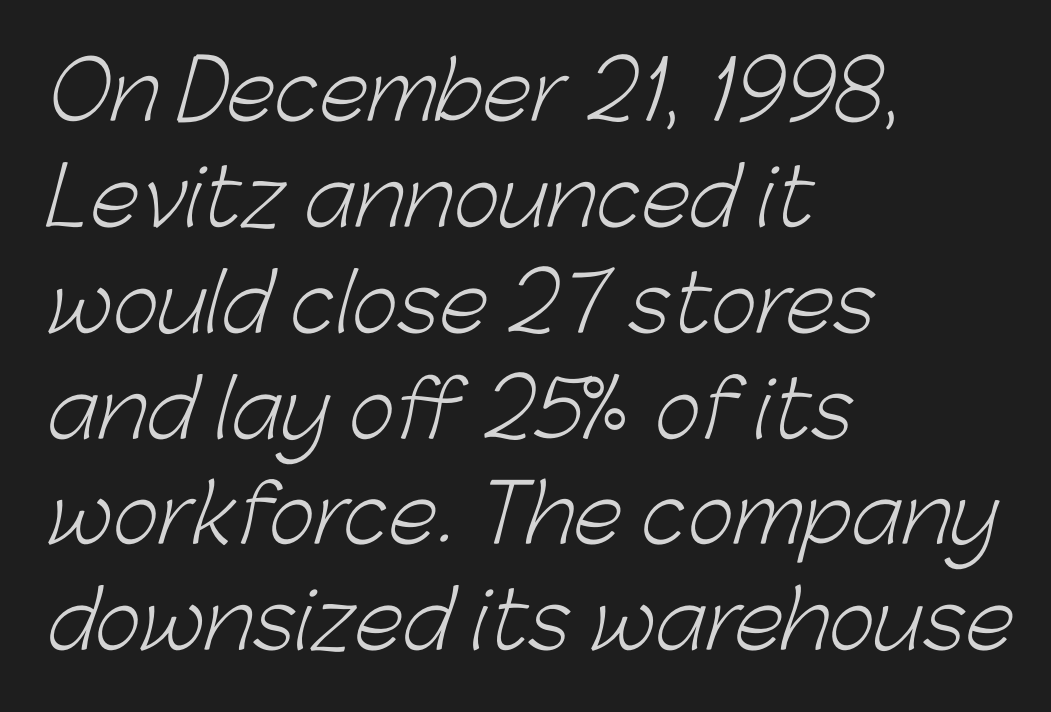
The image shows 79 px light sans-serif type; set left-aligned, normal line spacing (1.34x), normal letter spacing, not underlined; low stroke contrast and a medium x-height.
